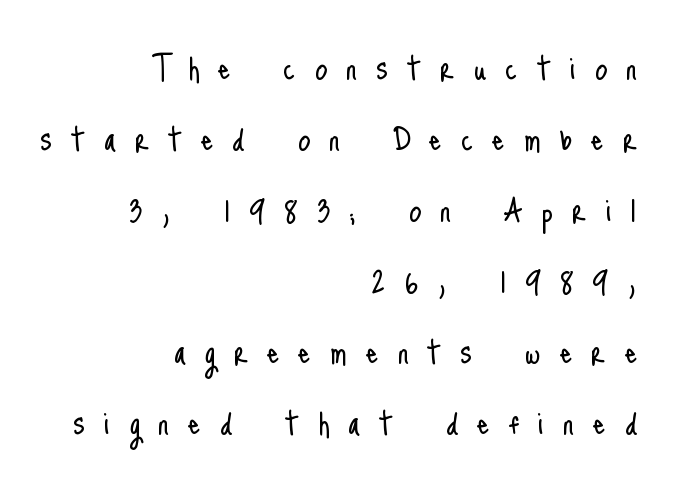
The image shows 39 px light, condensed sans-serif type, upright; set right-aligned, line spacing 1.82x, unusually wide letter spacing (+0.49 em), not underlined; low stroke contrast and a small x-height.
